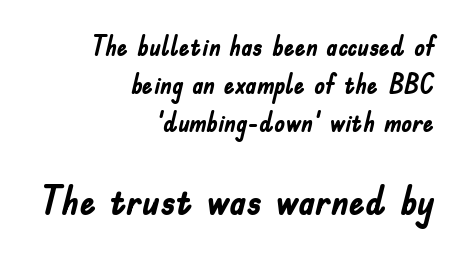
The image shows 40 px semibold, condensed sans-serif type; set right-aligned, normal line spacing (1.41x), normal letter spacing, not underlined; the second (bottom) block is 1.48x larger; low stroke contrast and a small x-height.
